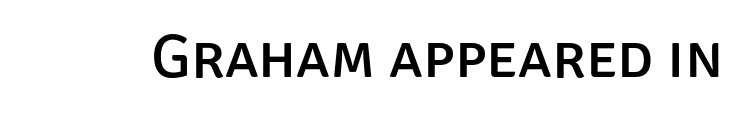
The image shows 62 px sans-serif type, upright; set normal letter spacing, not underlined; low stroke contrast and a large x-height.
